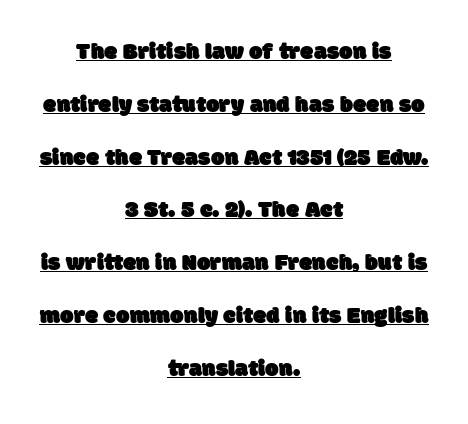
Q: Is the text underlined? A: Yes.
Q: How is the paragraph aligned? A: Centered.
Q: Is the spacing between letters normal or unusually wide? A: Normal.
Q: Is the spacing between lines tight, normal or loose? A: Loose.
